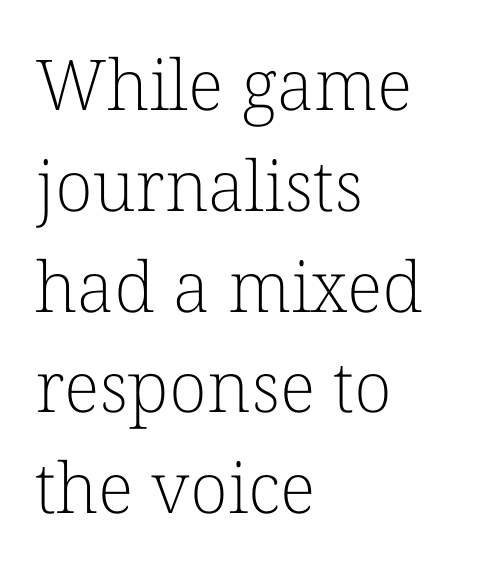
The image shows 70 px light serif type, upright; set left-aligned, normal line spacing (1.44x), normal letter spacing, not underlined; low stroke contrast and a medium x-height.
